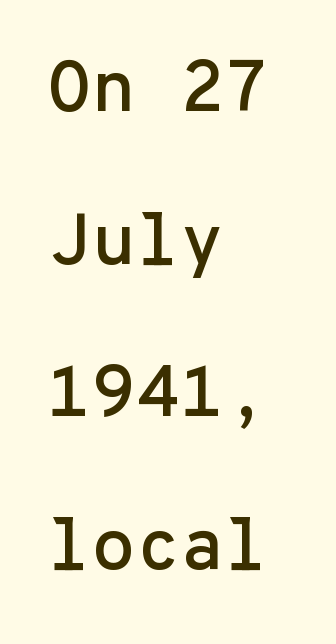
The image shows 72 px sans-serif type, upright, monospaced; set left-aligned, loose line spacing (2.12x), normal letter spacing, not underlined; low stroke contrast and a medium x-height.
